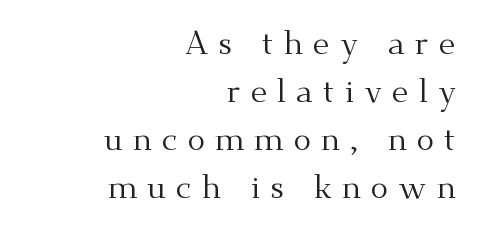
Q: Is the text bold? A: No.
Q: Is the text italic (slanted)? A: No, it is upright.
Q: Is the typeface a serif or a sans-serif typeface? A: Serif.
Q: Is the text underlined? A: No.
Q: How is the paragraph aligned? A: Right-aligned.
Q: Is the spacing between letters normal or unusually wide? A: Unusually wide.
Q: Is the spacing between lines tight, normal or loose? A: Normal.
Q: Width (condensed, normal, or wide)? A: Normal.
Q: Stroke contrast? A: Medium.
Q: x-height? A: Small.
Q: Monospaced? A: No.
